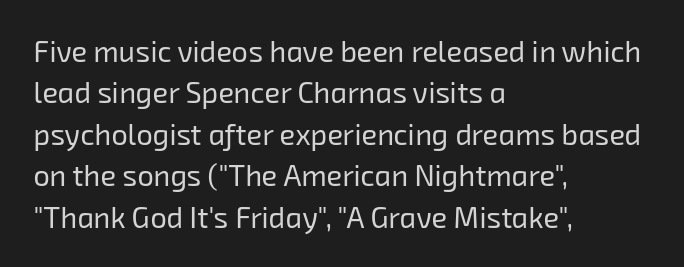
Observe the ordinary spacing: letters are neighbours, not strangers. How would I describe the line gaps? Plain and ordinary. Looks like regular typesetting: each glyph gets only the width it needs. The strokes are not fattened; the text isn't bold. Only glyphs here, with clear space below each row.
